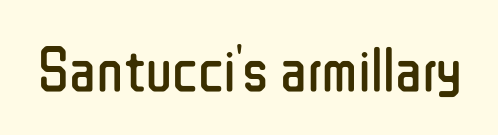
The image shows 62 px regular-weight, condensed sans-serif type, upright; set normal letter spacing, not underlined; low stroke contrast and a medium x-height.
